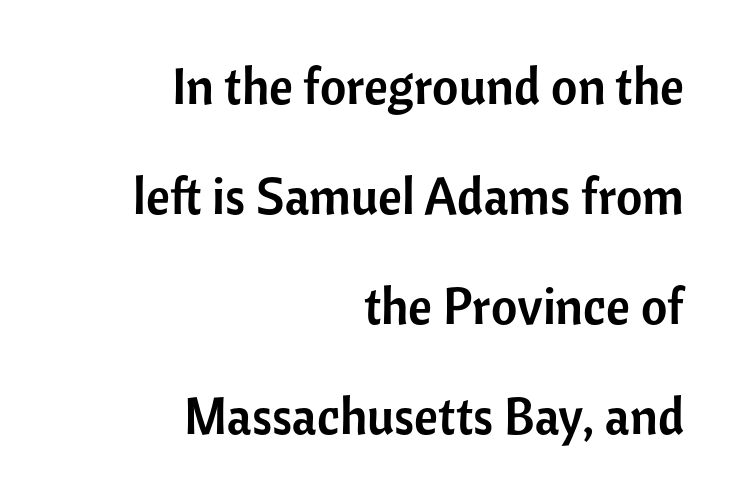
Note: no serifs on the glyphs. Every stem runs plumb, perpendicular to the baseline. The setting favours the right margin, as signatures and pull-quotes sometimes do. The baseline area is clear. Airy leading.
